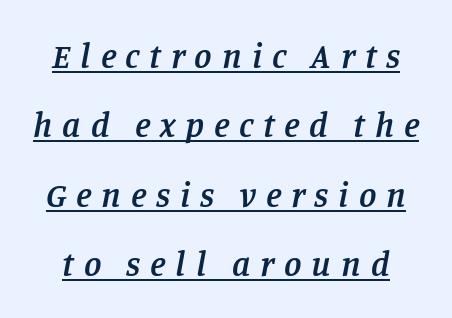
{"serif": "yes", "italic": "yes", "lean": "right", "slant_degrees": 11, "bold": "semi", "weight": "semibold", "width": "normal", "stroke_contrast": "low", "x_height": "large", "monospaced": "no", "underline": "yes", "line_spacing": "loose", "line_spacing_ratio": 1.98, "letter_spacing": "wide", "letter_spacing_em": 0.28, "glyph_px": 35}
